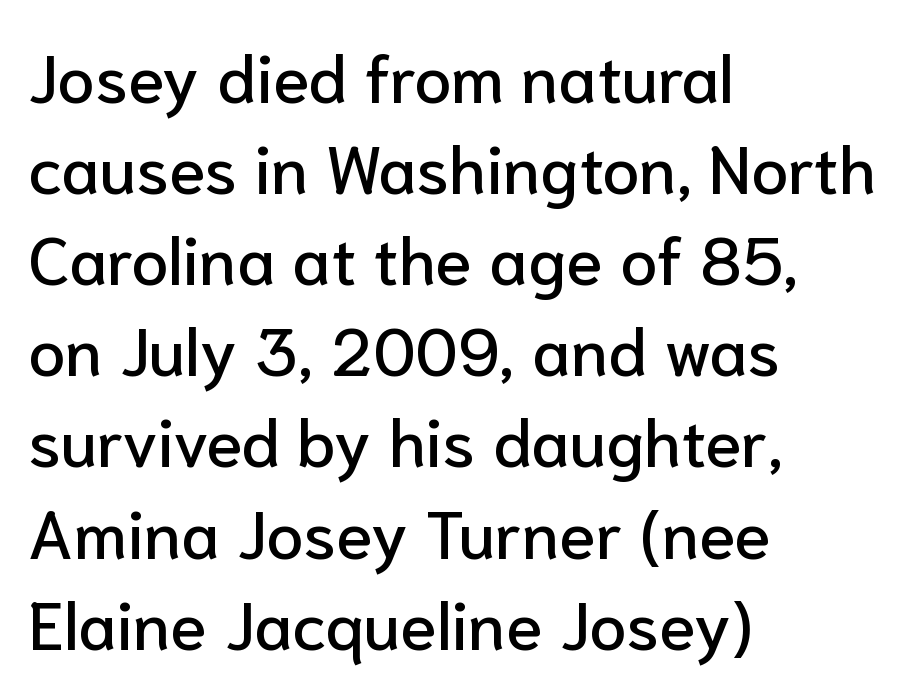
Q: Is the text italic (slanted)? A: No, it is upright.
Q: Is the typeface a serif or a sans-serif typeface? A: Sans-serif.
Q: Is the text underlined? A: No.
Q: How is the paragraph aligned? A: Left-aligned.
Q: Is the spacing between letters normal or unusually wide? A: Normal.
Q: Is the spacing between lines tight, normal or loose? A: Normal.
Q: Width (condensed, normal, or wide)? A: Normal.
Q: Stroke contrast? A: Low.
Q: x-height? A: Medium.
Q: Monospaced? A: No.
